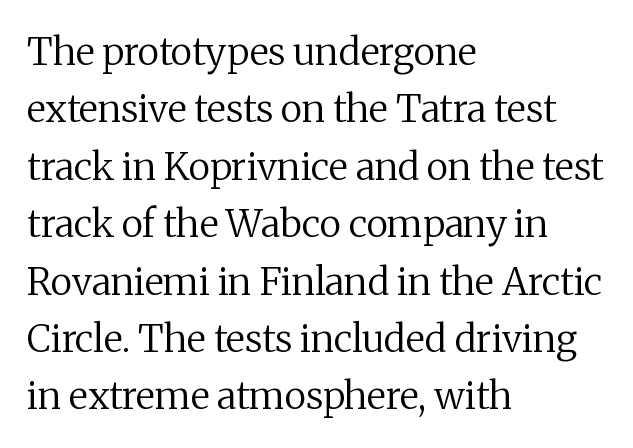
{"serif": "yes", "italic": "no", "bold": "no", "weight": "regular", "width": "normal", "stroke_contrast": "medium", "x_height": "medium", "monospaced": "no", "underline": "no", "align": "left", "line_spacing": "normal", "line_spacing_ratio": 1.51, "letter_spacing": "normal", "letter_spacing_em": 0.0, "glyph_px": 38}
